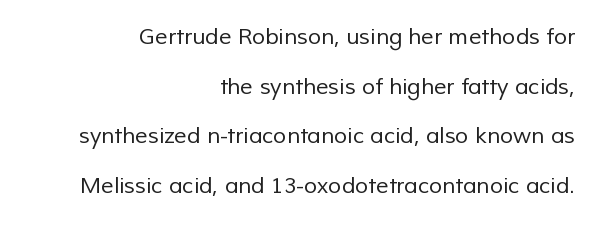
Vertical stems look standard width or narrower in stroke. Line ends are locked; line starts wander. Observe the ordinary spacing: letters are neighbours, not strangers. The foot of each line stays bare and open. This sample trades compactness for vertical openness between lines.
